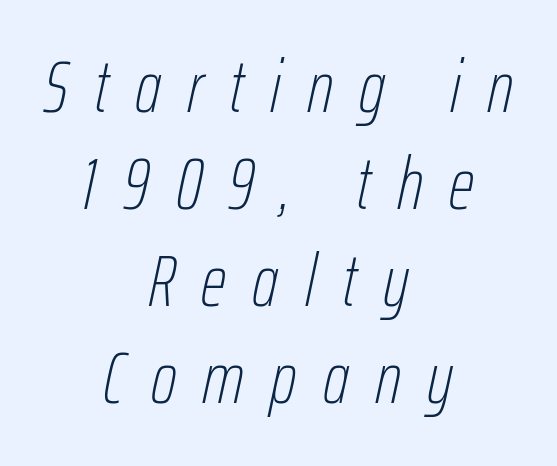
The image shows 73 px thin, condensed type, italic (leaning right); set centered, normal line spacing (1.33x), unusually wide letter spacing (+0.36 em), not underlined; low stroke contrast and a medium x-height.
